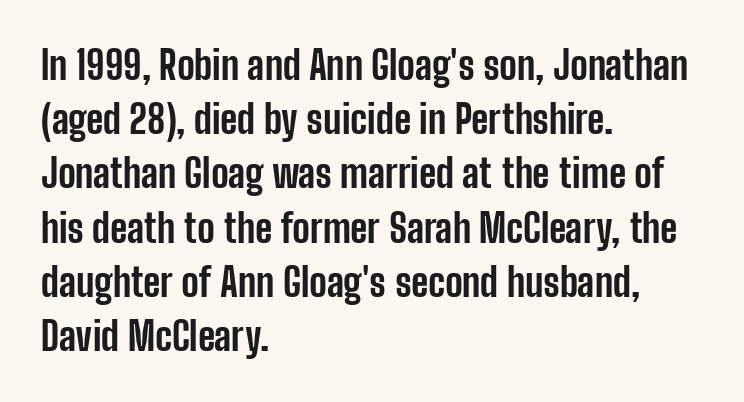
{"serif": "no", "italic": "no", "bold": "yes", "weight": "bold", "width": "condensed", "stroke_contrast": "low", "x_height": "medium", "monospaced": "no", "underline": "no", "align": "left", "line_spacing": "normal", "line_spacing_ratio": 1.39, "letter_spacing": "normal", "letter_spacing_em": 0.0, "glyph_px": 39}
